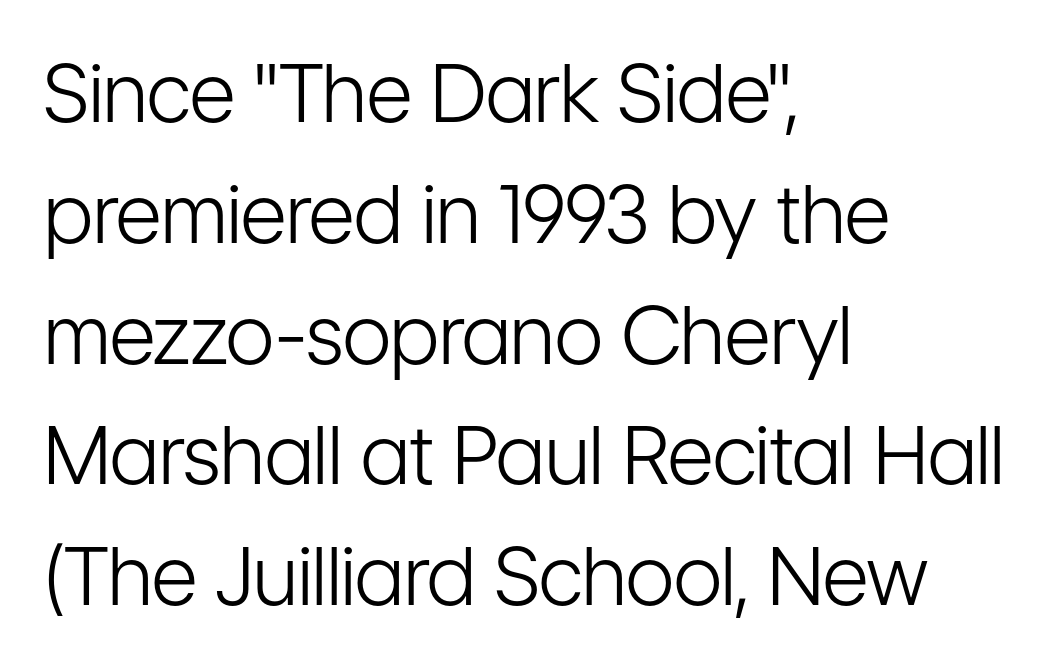
The image shows 80 px light, condensed sans-serif type, upright; set left-aligned, normal line spacing (1.51x), normal letter spacing, not underlined; low stroke contrast and a medium x-height.
